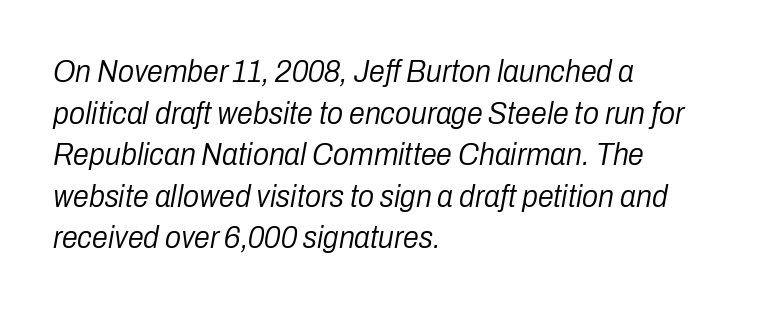
Visually the block forms a straight wall on the left and a jagged coastline on the right. The font's italic variant was chosen for this text. Weight: in the light-to-regular range. Honestly, the letter spacing is just normal — you wouldn't notice it. The rendering uses natural spacing where letterforms have individual widths. This sample keeps an unexceptional amount of space between lines.
